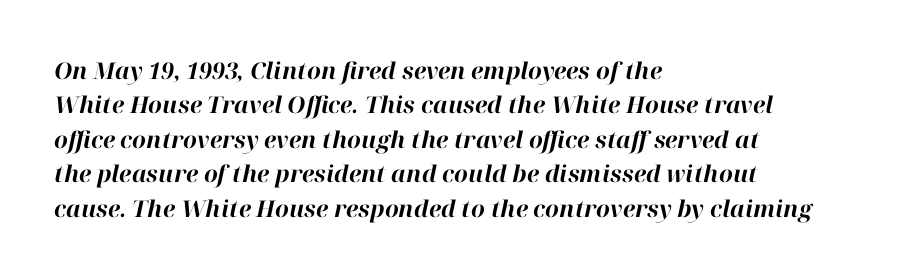
Q: Is the text bold? A: Yes.
Q: Is the text italic (slanted)? A: Yes, it leans right by about 12 degrees.
Q: Is the text underlined? A: No.
Q: How is the paragraph aligned? A: Left-aligned.
Q: Is the spacing between letters normal or unusually wide? A: Normal.
Q: Is the spacing between lines tight, normal or loose? A: Normal.
